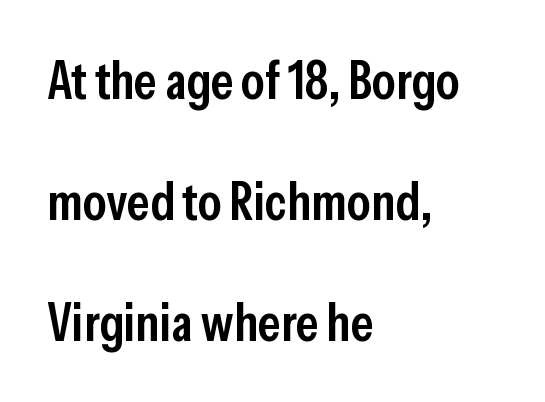
Q: Is the text bold? A: Semi-bold.
Q: Is the text italic (slanted)? A: No, it is upright.
Q: Is the typeface a serif or a sans-serif typeface? A: Sans-serif.
Q: Is the text underlined? A: No.
Q: How is the paragraph aligned? A: Left-aligned.
Q: Is the spacing between letters normal or unusually wide? A: Normal.
Q: Is the spacing between lines tight, normal or loose? A: Loose.
Q: Width (condensed, normal, or wide)? A: Condensed.
Q: Stroke contrast? A: Low.
Q: x-height? A: Medium.
Q: Monospaced? A: No.
